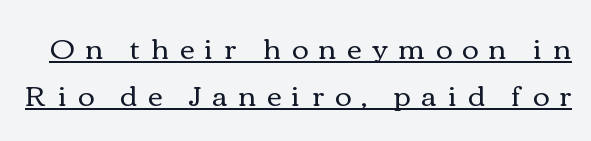
The image shows 28 px regular-weight, wide type, upright; set normal line spacing (1.69x), unusually wide letter spacing (+0.39 em), underlined; a medium x-height.
